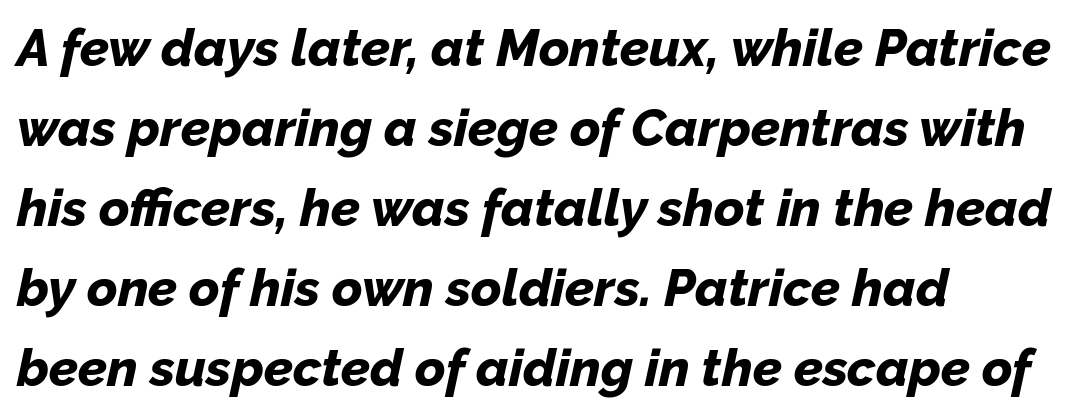
Q: Is the text bold? A: Yes.
Q: Is the text italic (slanted)? A: Yes, it leans right by about 12 degrees.
Q: Is the text underlined? A: No.
Q: How is the paragraph aligned? A: Left-aligned.
Q: Is the spacing between letters normal or unusually wide? A: Normal.
Q: Is the spacing between lines tight, normal or loose? A: Normal.
Q: Width (condensed, normal, or wide)? A: Normal.
Q: Stroke contrast? A: Low.
Q: x-height? A: Medium.
Q: Monospaced? A: No.
